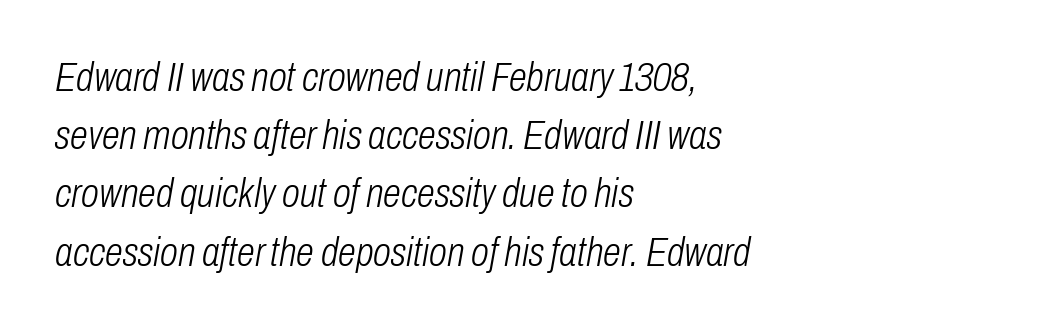
If you measured baseline to baseline, you'd find a middling distance. Honestly, there is no underline to notice here at all. This rendering leaves character spacing at its baseline value. Weight: regular or lighter. The lines are quadded left.
